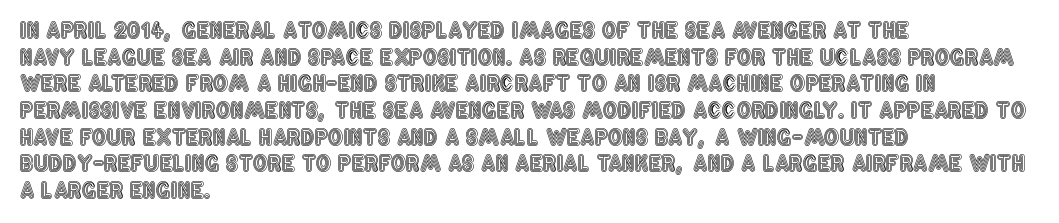
Successive baselines arrive at the customary interval. The space directly below the letters is spotless. The face used here is rendered with its standard letterfit. The rendering anchors every line to the left-hand side.
